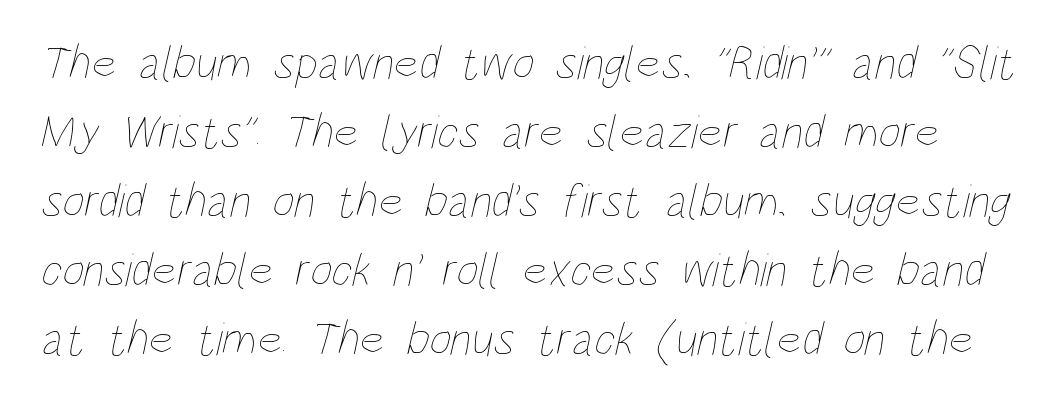
Q: Is the text bold? A: No.
Q: Is the text underlined? A: No.
Q: Is the spacing between letters normal or unusually wide? A: Normal.
Q: Is the spacing between lines tight, normal or loose? A: Normal.
Q: Width (condensed, normal, or wide)? A: Condensed.
Q: Stroke contrast? A: Low.
Q: x-height? A: Large.
Q: Monospaced? A: No.
